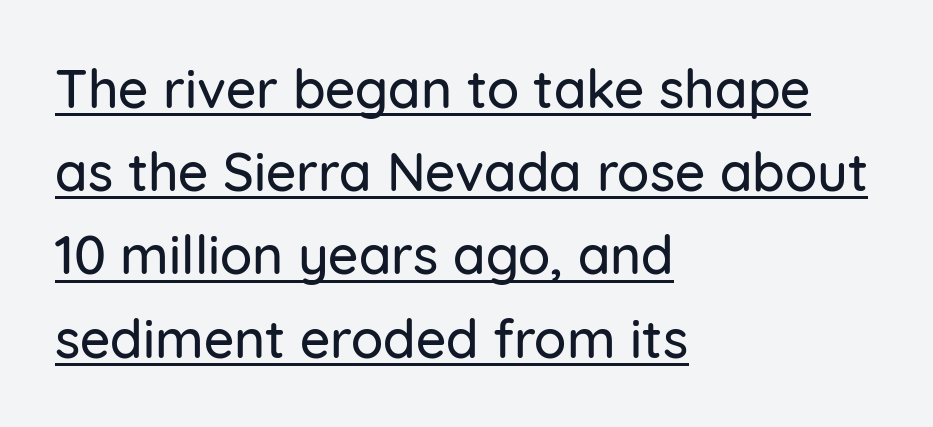
{"serif": "no", "italic": "no", "width": "normal", "stroke_contrast": "low", "x_height": "medium", "monospaced": "no", "underline": "yes", "align": "left", "line_spacing": "normal", "line_spacing_ratio": 1.57, "letter_spacing": "normal", "letter_spacing_em": 0.0, "glyph_px": 53}
